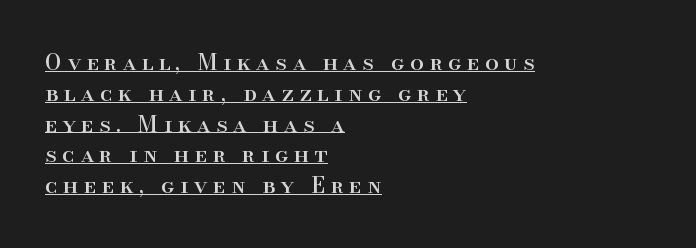
The designer left line spacing at the default. Each line of the rendering has a horizontal stroke beneath the glyphs. Between one letter and the next there's a generous, obvious gap. The lettering stays uniformly vertical, giving the passage a roman look.
